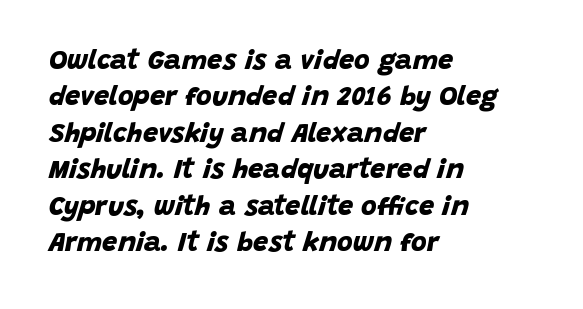
Q: Is the text bold? A: Yes.
Q: Is the text underlined? A: No.
Q: How is the paragraph aligned? A: Left-aligned.
Q: Is the spacing between letters normal or unusually wide? A: Normal.
Q: Is the spacing between lines tight, normal or loose? A: Normal.
